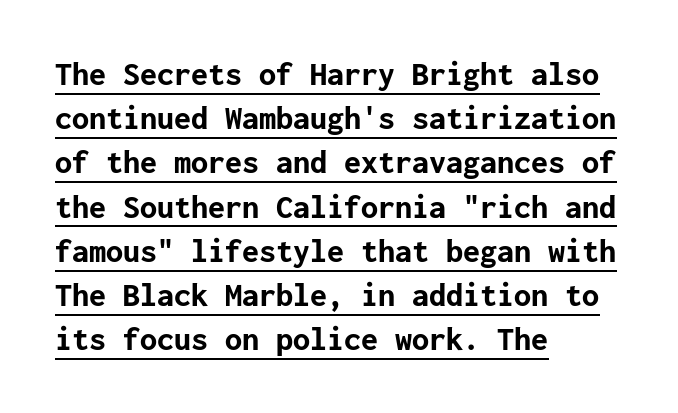
{"serif": "no", "italic": "no", "bold": "yes", "weight": "bold", "width": "normal", "stroke_contrast": "low", "x_height": "medium", "underline": "yes", "align": "left", "line_spacing": "normal", "line_spacing_ratio": 1.3, "letter_spacing": "normal", "letter_spacing_em": 0.0, "glyph_px": 34}
